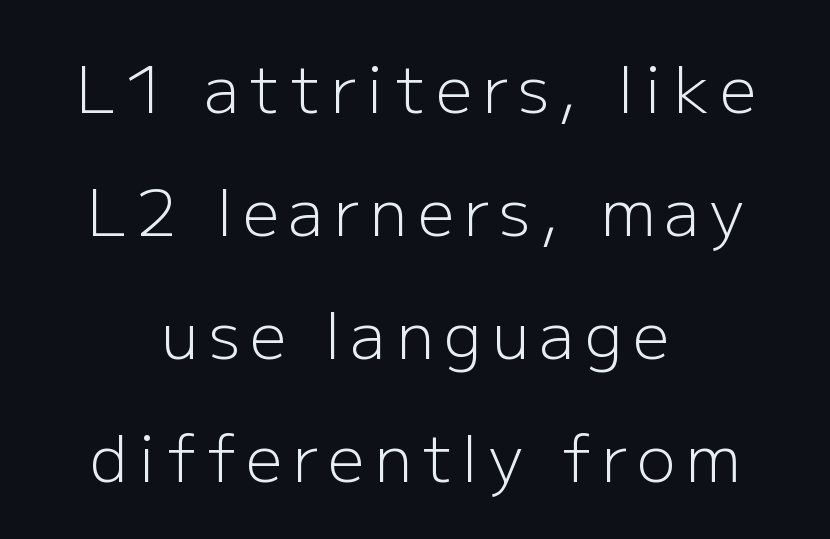
Q: Is the text bold? A: No.
Q: Is the text italic (slanted)? A: No, it is upright.
Q: Is the typeface a serif or a sans-serif typeface? A: Sans-serif.
Q: Is the text underlined? A: No.
Q: How is the paragraph aligned? A: Centered.
Q: Is the spacing between lines tight, normal or loose? A: Loose.
Q: Width (condensed, normal, or wide)? A: Normal.
Q: Stroke contrast? A: Low.
Q: x-height? A: Medium.
Q: Monospaced? A: No.
